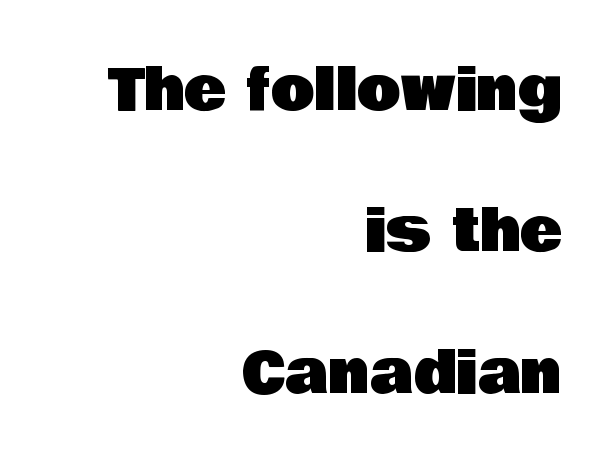
Q: Is the text italic (slanted)? A: No, it is upright.
Q: Is the typeface a serif or a sans-serif typeface? A: Sans-serif.
Q: Is the text underlined? A: No.
Q: How is the paragraph aligned? A: Right-aligned.
Q: Is the spacing between letters normal or unusually wide? A: Normal.
Q: Is the spacing between lines tight, normal or loose? A: Loose.
Q: Width (condensed, normal, or wide)? A: Normal.
Q: Stroke contrast? A: Low.
Q: x-height? A: Large.
Q: Monospaced? A: No.
